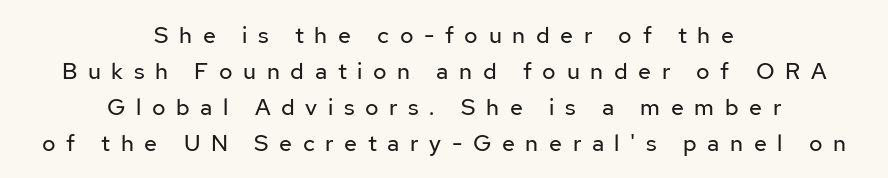
Q: Is the text bold? A: No.
Q: Is the text italic (slanted)? A: No, it is upright.
Q: Is the text underlined? A: No.
Q: How is the paragraph aligned? A: Centered.
Q: Is the spacing between letters normal or unusually wide? A: Unusually wide.
Q: Is the spacing between lines tight, normal or loose? A: Normal.
